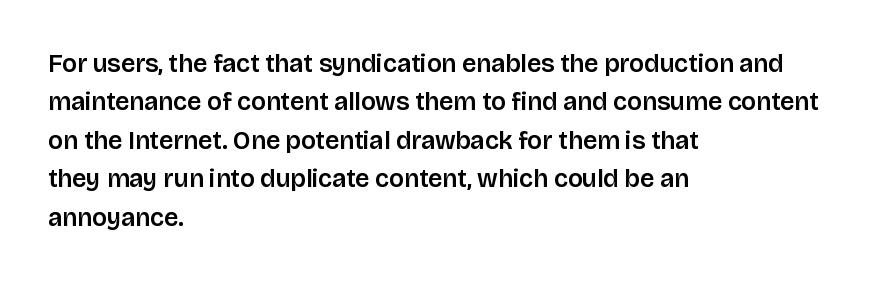
These lines stack with their left ends in a neat column. This is the regular roman posture of the typeface. Leading matches the norm, producing a regular column. No extra tracking has been applied to these lines. Type without underlining.
